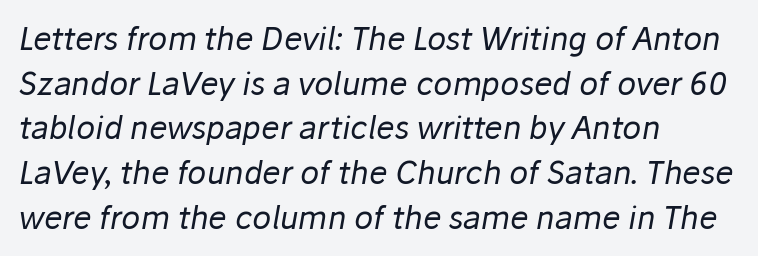
These glyphs show unthickened strokes, regular width or finer. Quick note: underline off. Here the designer chose a conventional face with non-uniform glyph widths. The passage shown leans; its letterforms are oblique. Interline gaps are of average width in this sample. Is the block centered? No — it sits flush against the left margin.
